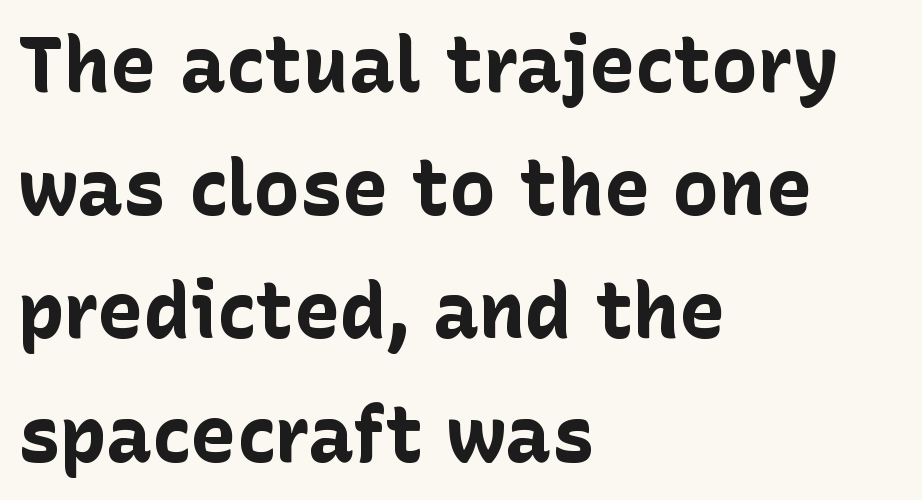
The image shows 77 px bold sans-serif type, upright; set left-aligned, normal line spacing (1.6x), normal letter spacing, not underlined; low stroke contrast and a medium x-height.
